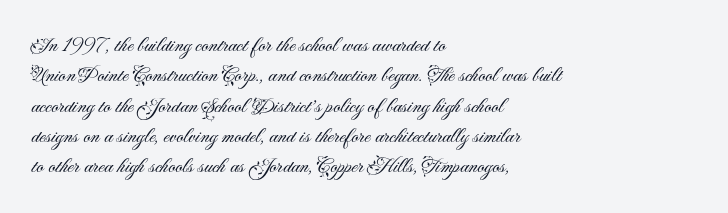
The image shows 22 px text type; set left-aligned, normal line spacing (1.38x), normal letter spacing, not underlined.
